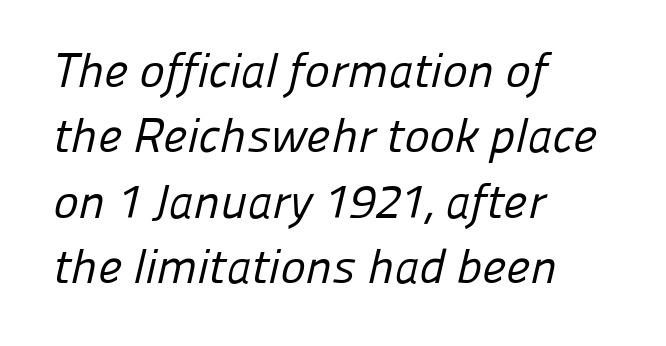
The image shows 48 px regular-weight sans-serif type; set left-aligned, normal line spacing (1.36x), normal letter spacing, not underlined; low stroke contrast and a medium x-height.
